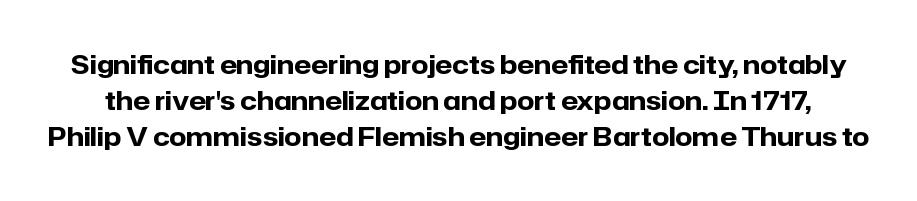
Q: Is the text bold? A: Yes.
Q: Is the text italic (slanted)? A: No, it is upright.
Q: Is the text underlined? A: No.
Q: Is the spacing between letters normal or unusually wide? A: Normal.
Q: Is the spacing between lines tight, normal or loose? A: Normal.
